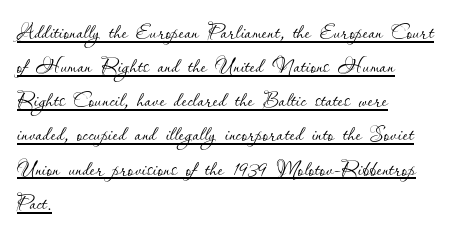
{"bold": "no", "weight": "thin", "width": "normal", "stroke_contrast": "low", "x_height": "small", "monospaced": "no", "underline": "yes", "align": "left", "line_spacing_ratio": 1.22, "letter_spacing": "normal", "letter_spacing_em": 0.0, "glyph_px": 28}
